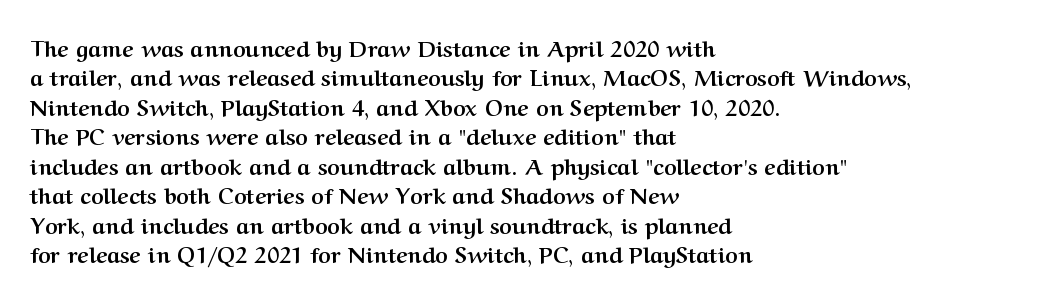
The image shows 22 px bold type, upright; set left-aligned, normal line spacing (1.34x), normal letter spacing, not underlined.
